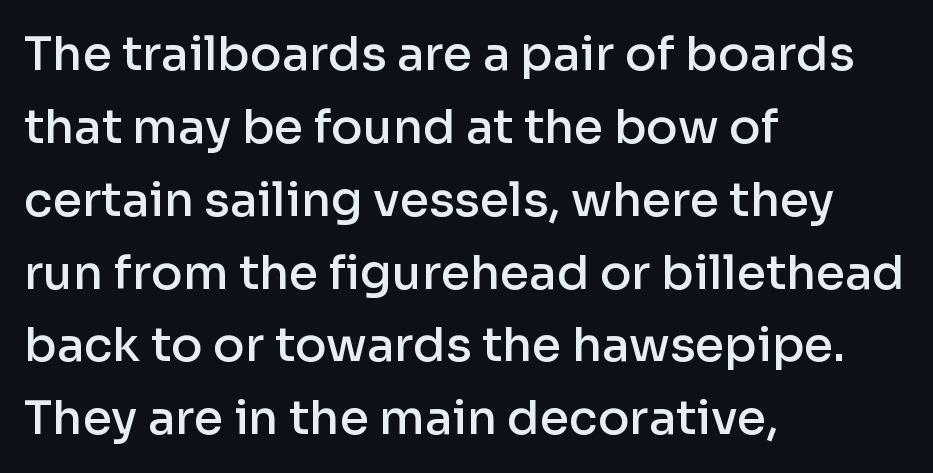
{"serif": "no", "italic": "no", "bold": "semi", "weight": "semibold", "width": "normal", "stroke_contrast": "low", "x_height": "medium", "monospaced": "no", "underline": "no", "align": "left", "line_spacing": "normal", "line_spacing_ratio": 1.55, "letter_spacing": "normal", "letter_spacing_em": 0.0, "glyph_px": 47}
